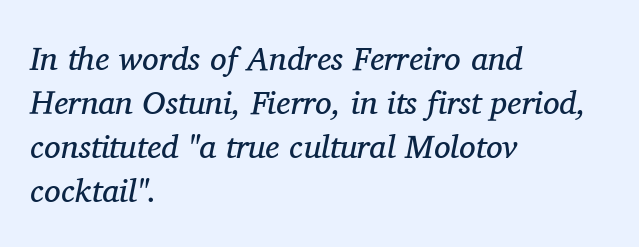
{"serif": "yes", "italic": "yes", "lean": "right", "slant_degrees": 11, "bold": "no", "weight": "regular", "width": "normal", "stroke_contrast": "medium", "x_height": "medium", "monospaced": "no", "underline": "no", "align": "left", "line_spacing": "normal", "line_spacing_ratio": 1.33, "letter_spacing": "normal", "letter_spacing_em": 0.0, "glyph_px": 33}
